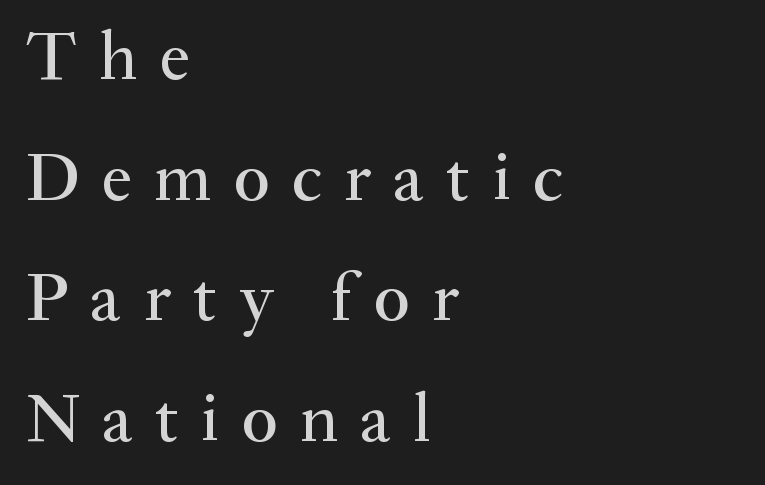
{"serif": "yes", "italic": "no", "width": "normal", "stroke_contrast": "medium", "x_height": "small", "monospaced": "no", "underline": "no", "align": "left", "line_spacing_ratio": 1.75, "letter_spacing": "wide", "letter_spacing_em": 0.32, "glyph_px": 69}
